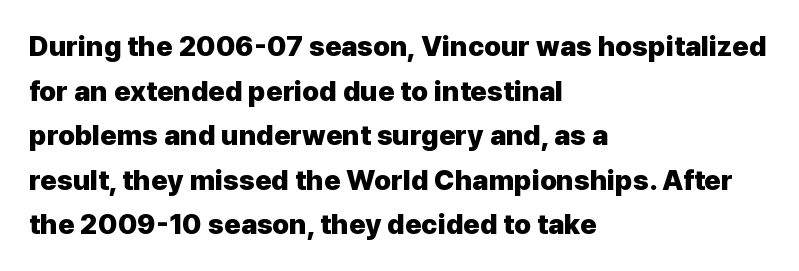
Q: Is the text bold? A: Yes.
Q: Is the text italic (slanted)? A: No, it is upright.
Q: Is the typeface a serif or a sans-serif typeface? A: Sans-serif.
Q: Is the text underlined? A: No.
Q: How is the paragraph aligned? A: Left-aligned.
Q: Is the spacing between letters normal or unusually wide? A: Normal.
Q: Is the spacing between lines tight, normal or loose? A: Normal.
Q: Width (condensed, normal, or wide)? A: Normal.
Q: Stroke contrast? A: Low.
Q: x-height? A: Medium.
Q: Monospaced? A: No.
